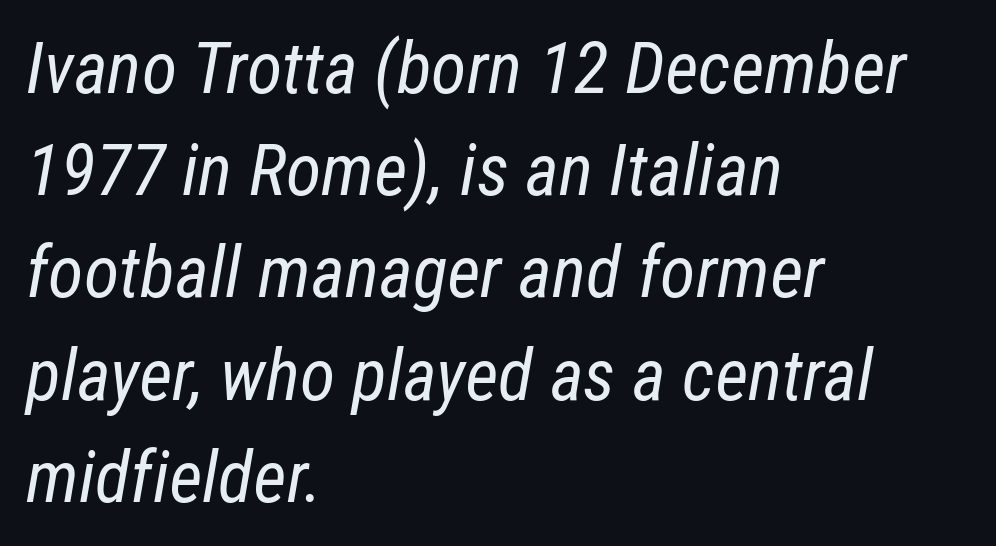
Q: Is the text bold? A: No.
Q: Is the text italic (slanted)? A: Yes, it leans right by about 12 degrees.
Q: Is the text underlined? A: No.
Q: How is the paragraph aligned? A: Left-aligned.
Q: Is the spacing between letters normal or unusually wide? A: Normal.
Q: Is the spacing between lines tight, normal or loose? A: Normal.
Q: Width (condensed, normal, or wide)? A: Condensed.
Q: Stroke contrast? A: Low.
Q: x-height? A: Medium.
Q: Monospaced? A: No.
